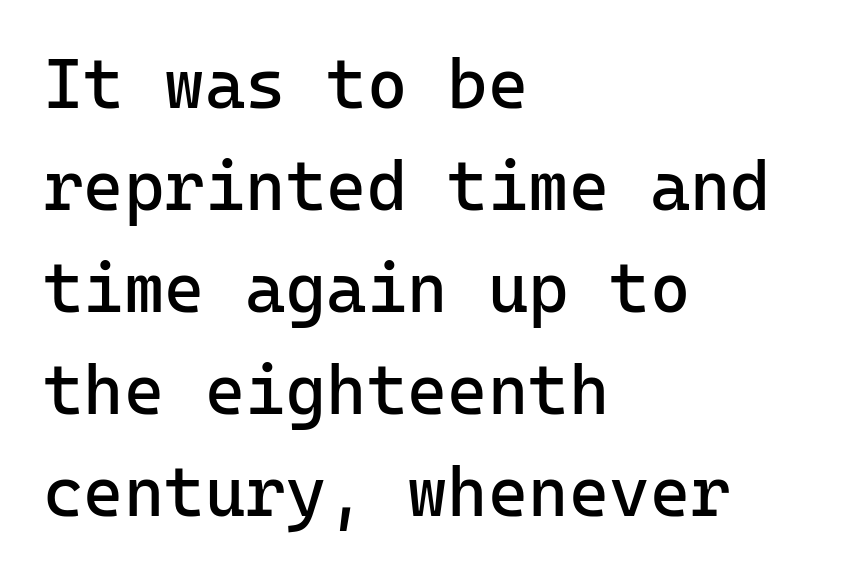
{"serif": "no", "italic": "no", "bold": "no", "weight": "regular", "width": "normal", "stroke_contrast": "low", "x_height": "medium", "monospaced": "yes", "underline": "no", "align": "left", "line_spacing": "normal", "line_spacing_ratio": 1.48, "letter_spacing": "normal", "letter_spacing_em": 0.0, "glyph_px": 69}
